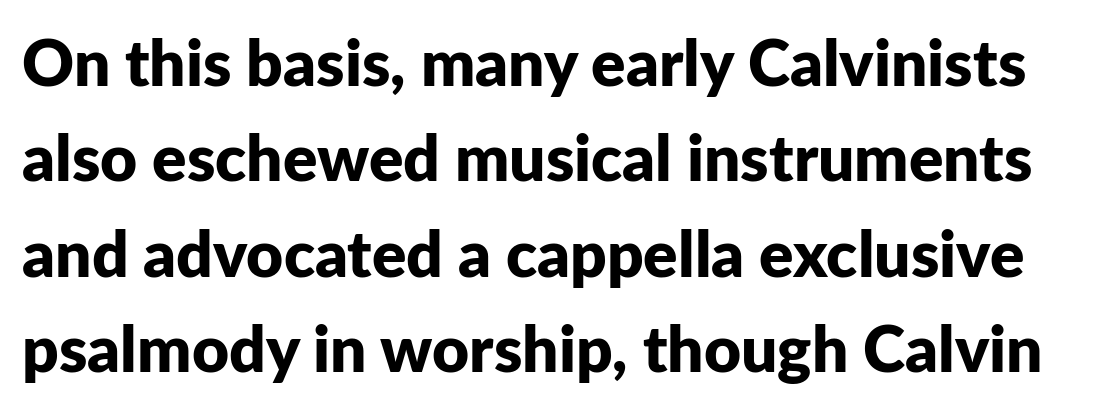
The image shows 64 px bold sans-serif type, upright; set normal line spacing (1.49x), normal letter spacing, not underlined; low stroke contrast and a medium x-height.
